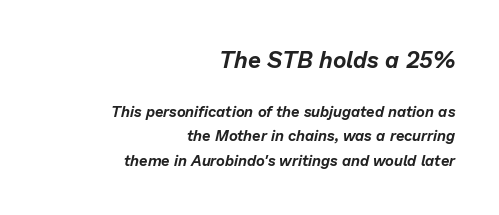
{"italic": "yes", "lean": "right", "slant_degrees": 13, "underline": "no", "align": "right", "line_spacing": "normal", "line_spacing_ratio": 1.66, "letter_spacing": "normal", "letter_spacing_em": 0.0, "larger_block": "first", "size_ratio": 1.53, "glyph_px": 23}
